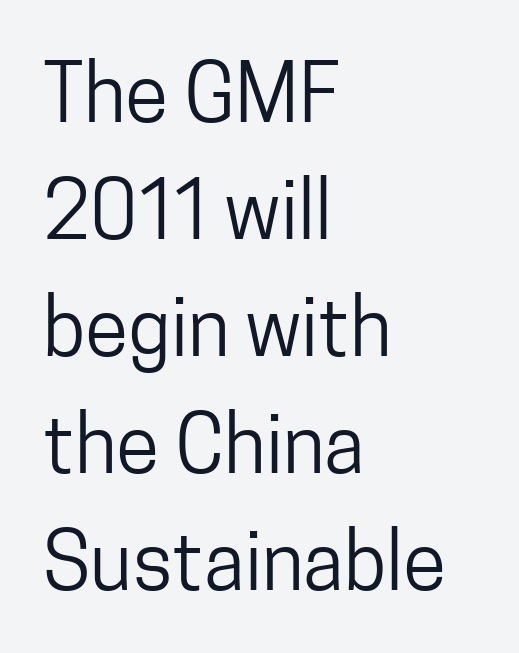
Q: Is the text bold? A: No.
Q: Is the text italic (slanted)? A: No, it is upright.
Q: Is the typeface a serif or a sans-serif typeface? A: Sans-serif.
Q: Is the text underlined? A: No.
Q: How is the paragraph aligned? A: Left-aligned.
Q: Is the spacing between letters normal or unusually wide? A: Normal.
Q: Is the spacing between lines tight, normal or loose? A: Normal.
Q: Width (condensed, normal, or wide)? A: Condensed.
Q: Stroke contrast? A: Low.
Q: x-height? A: Medium.
Q: Monospaced? A: No.
